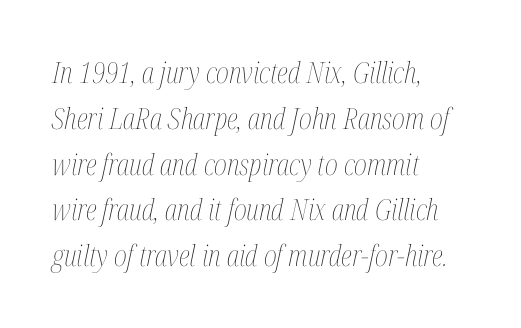
The image shows 29 px thin, condensed type, italic (leaning right); set left-aligned, normal line spacing (1.58x), normal letter spacing, not underlined; medium stroke contrast and a medium x-height.
